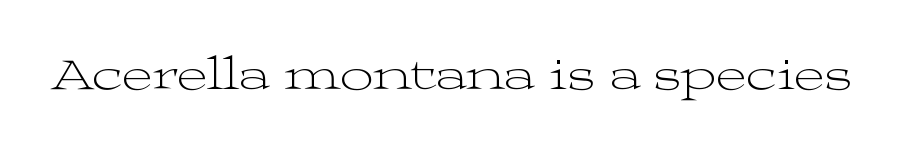
Q: Is the text bold? A: No.
Q: Is the text italic (slanted)? A: No, it is upright.
Q: Is the typeface a serif or a sans-serif typeface? A: Serif.
Q: Is the text underlined? A: No.
Q: Is the spacing between letters normal or unusually wide? A: Normal.
Q: Width (condensed, normal, or wide)? A: Wide.
Q: Stroke contrast? A: Medium.
Q: x-height? A: Medium.
Q: Monospaced? A: No.
